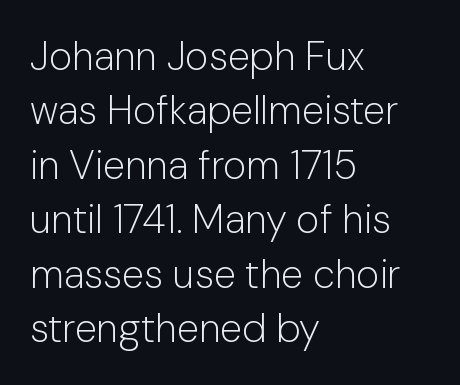
{"serif": "no", "italic": "no", "bold": "no", "weight": "light", "width": "normal", "stroke_contrast": "low", "x_height": "medium", "monospaced": "no", "underline": "no", "align": "left", "line_spacing": "normal", "line_spacing_ratio": 1.36, "letter_spacing": "normal", "letter_spacing_em": 0.0, "glyph_px": 40}
